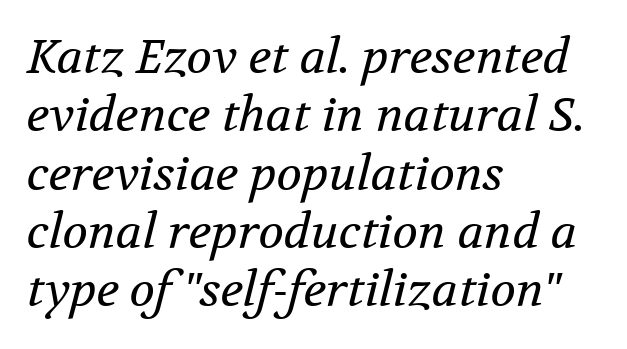
The image shows 47 px regular-weight serif type, italic (leaning right); set left-aligned, line spacing 1.24x, normal letter spacing, not underlined; medium stroke contrast and a medium x-height.
